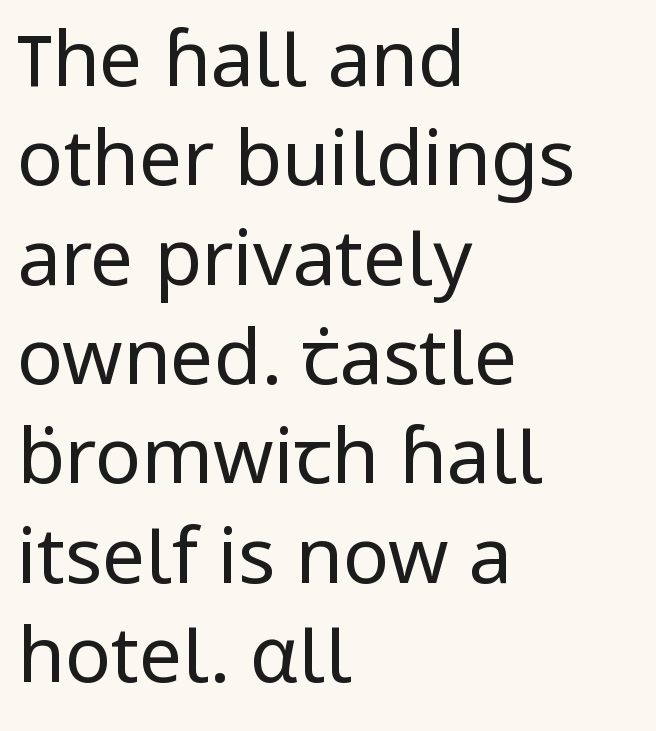
{"serif": "no", "italic": "no", "bold": "no", "weight": "regular", "width": "normal", "stroke_contrast": "low", "x_height": "medium", "monospaced": "no", "underline": "no", "align": "left", "line_spacing": "normal", "line_spacing_ratio": 1.29, "letter_spacing": "normal", "letter_spacing_em": 0.0, "glyph_px": 77}
